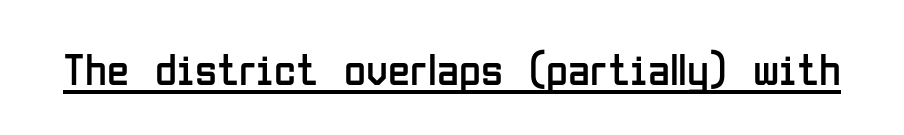
{"serif": "no", "italic": "no", "bold": "no", "weight": "regular", "width": "condensed", "stroke_contrast": "low", "x_height": "medium", "monospaced": "no", "underline": "yes", "letter_spacing": "normal", "letter_spacing_em": 0.0, "glyph_px": 45}
